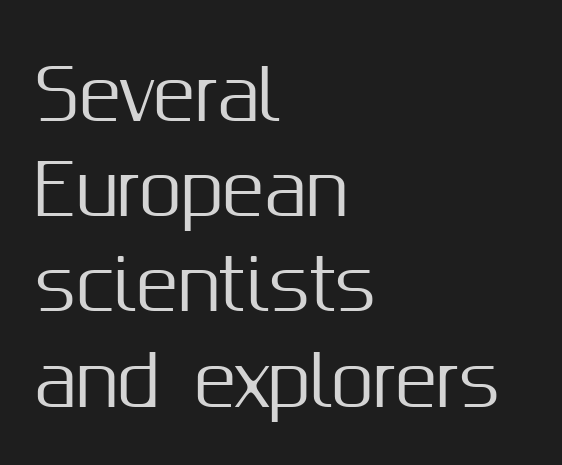
Q: Is the text italic (slanted)? A: No, it is upright.
Q: Is the typeface a serif or a sans-serif typeface? A: Sans-serif.
Q: Is the text underlined? A: No.
Q: How is the paragraph aligned? A: Left-aligned.
Q: Is the spacing between letters normal or unusually wide? A: Normal.
Q: Is the spacing between lines tight, normal or loose? A: Normal.
Q: Width (condensed, normal, or wide)? A: Normal.
Q: Stroke contrast? A: Medium.
Q: x-height? A: Medium.
Q: Monospaced? A: No.
